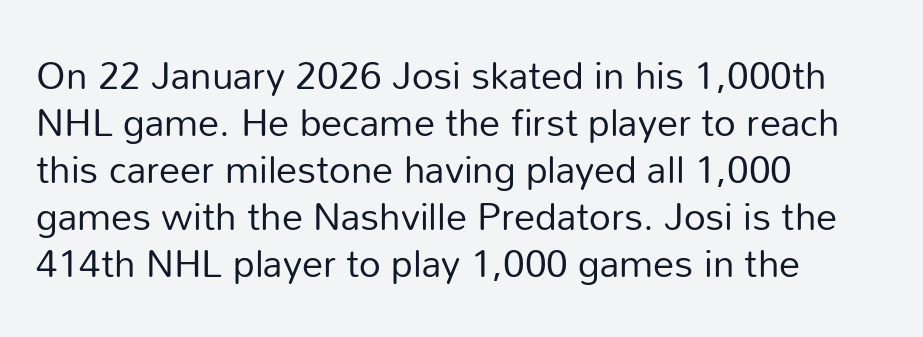
Q: Is the text bold? A: No.
Q: Is the text italic (slanted)? A: No, it is upright.
Q: Is the typeface a serif or a sans-serif typeface? A: Sans-serif.
Q: Is the text underlined? A: No.
Q: How is the paragraph aligned? A: Left-aligned.
Q: Is the spacing between letters normal or unusually wide? A: Normal.
Q: Width (condensed, normal, or wide)? A: Normal.
Q: Stroke contrast? A: Low.
Q: x-height? A: Medium.
Q: Monospaced? A: No.
